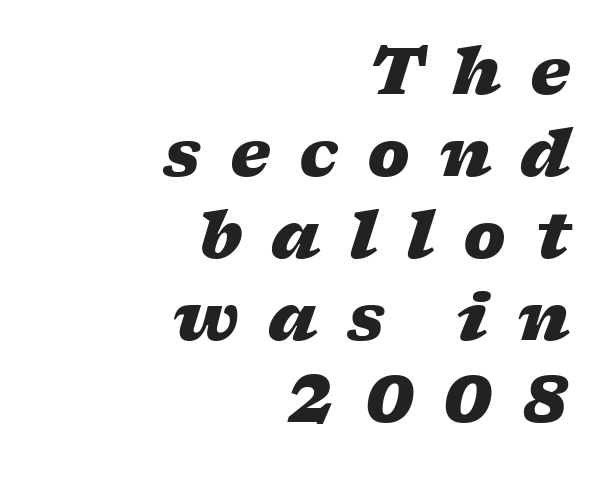
The image shows 64 px heavy, wide type, italic (leaning right); set right-aligned, normal line spacing (1.28x), unusually wide letter spacing (+0.45 em), not underlined; low stroke contrast and a medium x-height.
